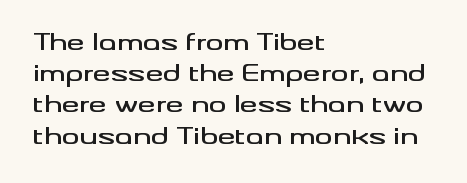
Nope, not italic — everything's standing straight. You could call the tracking neutral — neither tight nor loose. Descenders hang freely into open space. Vertical spacing — default. The compositor pushed each line to the left boundary.
